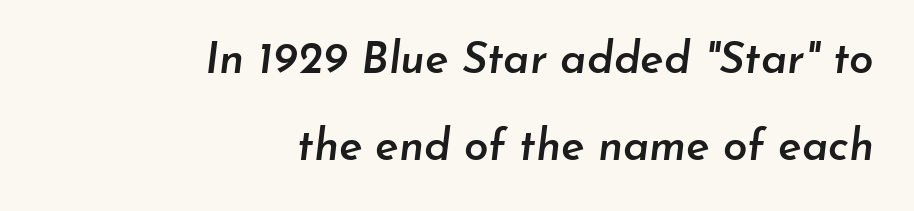
Q: Is the text bold? A: Semi-bold.
Q: Is the text italic (slanted)? A: Yes, it leans right by about 7 degrees.
Q: Is the text underlined? A: No.
Q: How is the paragraph aligned? A: Right-aligned.
Q: Is the spacing between letters normal or unusually wide? A: Normal.
Q: Is the spacing between lines tight, normal or loose? A: Loose.
Q: Width (condensed, normal, or wide)? A: Normal.
Q: Stroke contrast? A: Low.
Q: x-height? A: Small.
Q: Monospaced? A: No.
